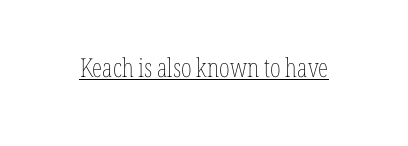
The image shows 26 px text type, upright; set normal letter spacing, underlined.
